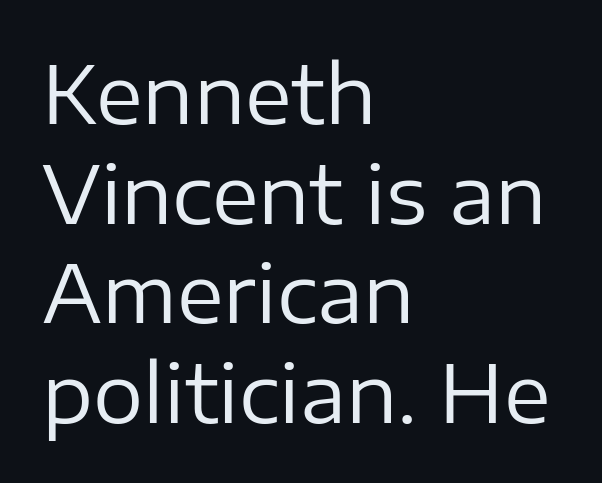
The image shows 79 px regular-weight sans-serif type, upright; set left-aligned, normal line spacing (1.26x), normal letter spacing, not underlined; low stroke contrast and a medium x-height.
